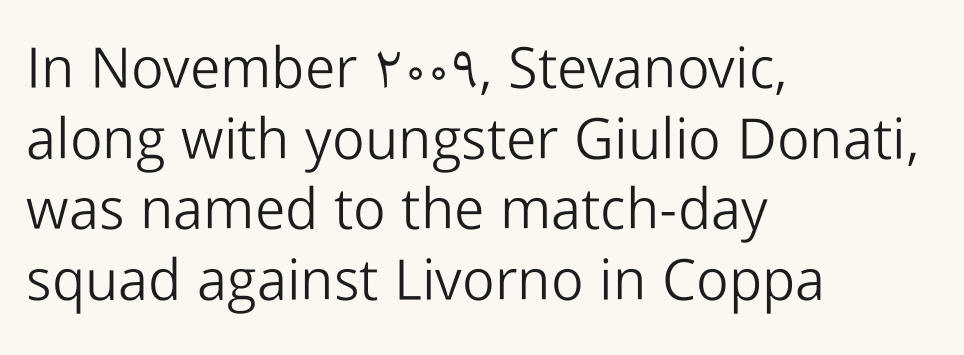
{"serif": "no", "italic": "no", "bold": "no", "weight": "light", "width": "normal", "stroke_contrast": "low", "x_height": "medium", "monospaced": "no", "underline": "no", "align": "left", "line_spacing_ratio": 1.24, "letter_spacing": "normal", "letter_spacing_em": 0.0, "glyph_px": 57}
